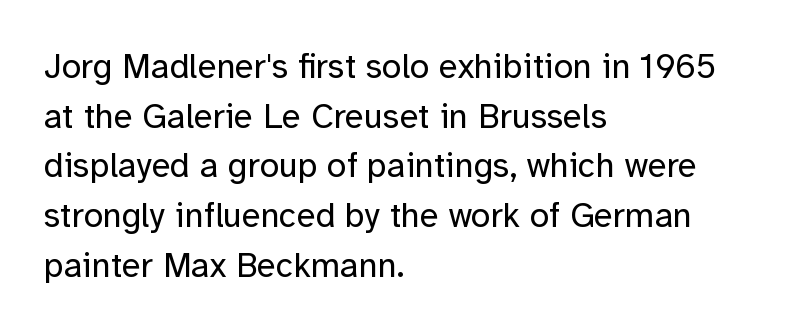
Q: Is the text bold? A: No.
Q: Is the text italic (slanted)? A: No, it is upright.
Q: Is the typeface a serif or a sans-serif typeface? A: Sans-serif.
Q: Is the text underlined? A: No.
Q: How is the paragraph aligned? A: Left-aligned.
Q: Is the spacing between letters normal or unusually wide? A: Normal.
Q: Is the spacing between lines tight, normal or loose? A: Normal.
Q: Width (condensed, normal, or wide)? A: Normal.
Q: Stroke contrast? A: Low.
Q: x-height? A: Medium.
Q: Monospaced? A: No.
